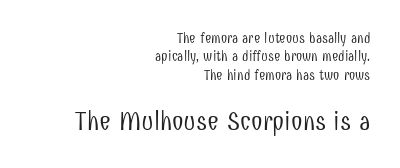
{"italic": "no", "bold": "no", "underline": "no", "align": "right", "line_spacing": "normal", "line_spacing_ratio": 1.32, "letter_spacing": "normal", "letter_spacing_em": 0.0, "larger_block": "second", "size_ratio": 1.86, "glyph_px": 26}
